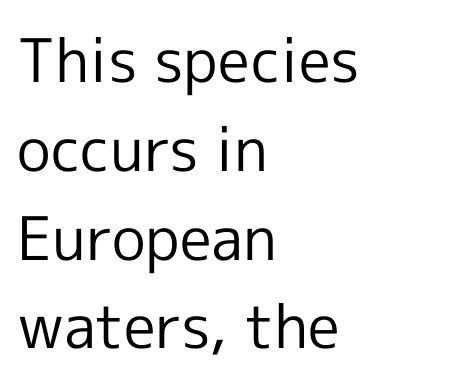
Is this a fixed-width face? No — the glyphs have proportional, varying widths. This sample uses plain, unmodified letter spacing. The passage shown is typeset with a sans-serif family. The paragraph has a hard left edge and a soft right edge. Glance below the letters and you will spot only blank space. The lettering stays uniformly vertical, giving the passage a roman look.
